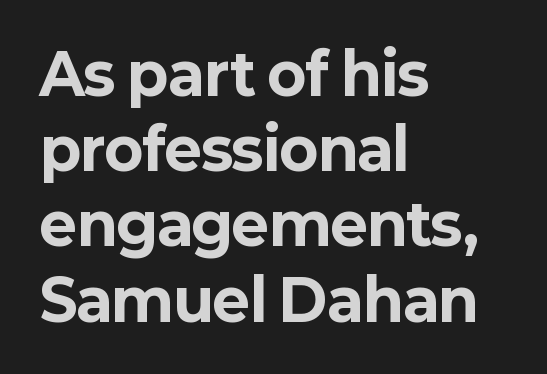
Q: Is the text bold? A: Yes.
Q: Is the text italic (slanted)? A: No, it is upright.
Q: Is the typeface a serif or a sans-serif typeface? A: Sans-serif.
Q: Is the text underlined? A: No.
Q: How is the paragraph aligned? A: Left-aligned.
Q: Is the spacing between letters normal or unusually wide? A: Normal.
Q: Is the spacing between lines tight, normal or loose? A: Normal.
Q: Width (condensed, normal, or wide)? A: Normal.
Q: Stroke contrast? A: Low.
Q: x-height? A: Medium.
Q: Monospaced? A: No.
